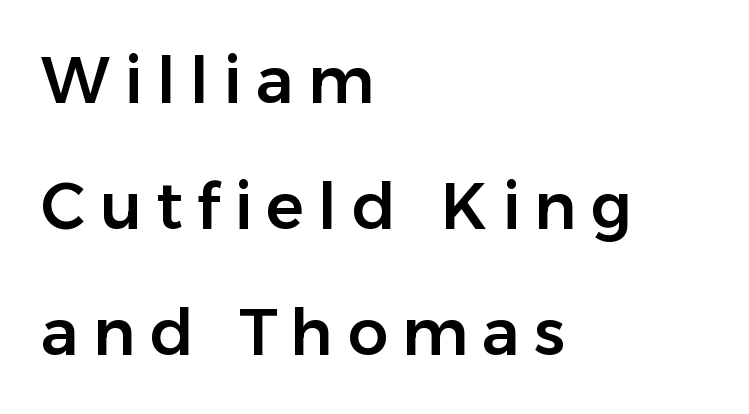
The image shows 64 px sans-serif type, upright; set left-aligned, loose line spacing (1.97x), unusually wide letter spacing (+0.22 em), not underlined; low stroke contrast and a medium x-height.
